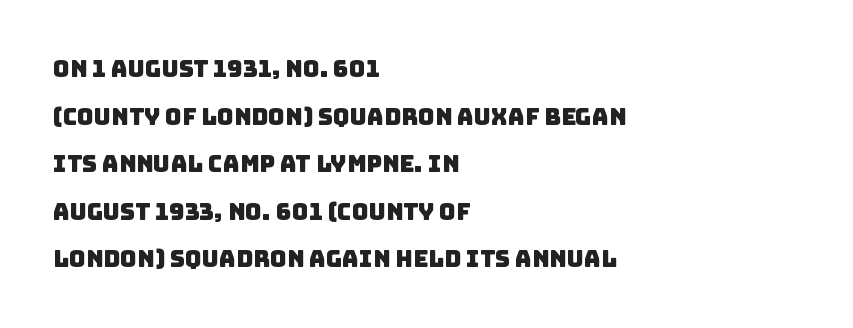
The image shows 23 px text type; set left-aligned, loose line spacing (2.07x), normal letter spacing, not underlined.
